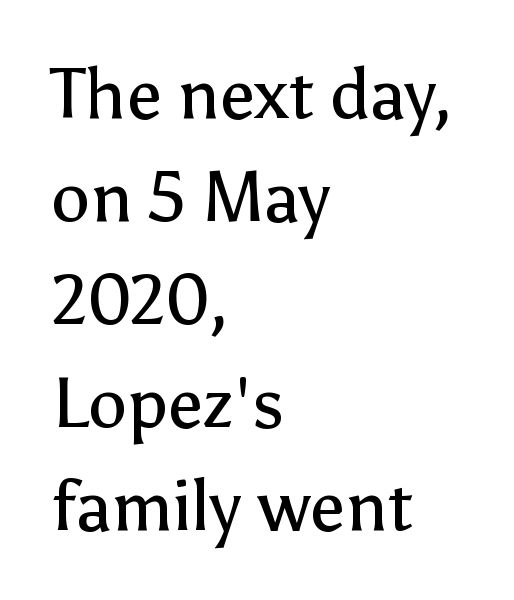
Horizontal bands of white between lines are of average thickness. Vertical stems look standard width or narrower in stroke. The text block is weighted toward the left margin, trailing off unevenly rightward. What stands out about the letter spacing? Nothing — it is the standard amount. Posture: straight, roman, zero tilt.
